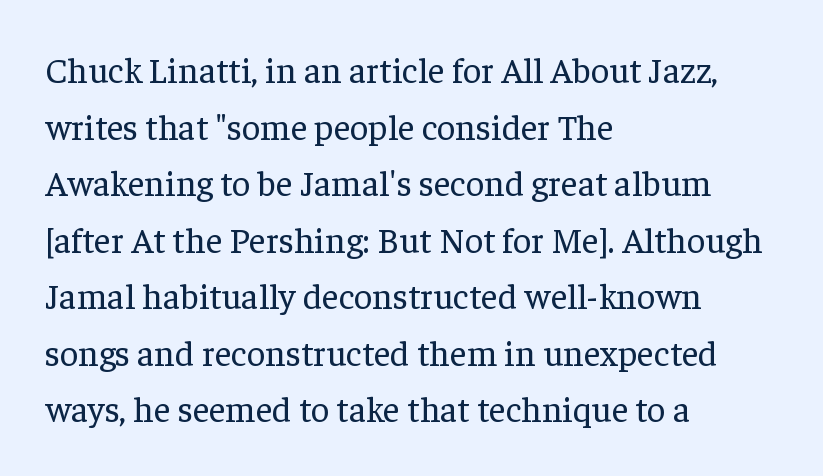
Q: Is the text bold? A: No.
Q: Is the text italic (slanted)? A: No, it is upright.
Q: Is the typeface a serif or a sans-serif typeface? A: Serif.
Q: Is the text underlined? A: No.
Q: How is the paragraph aligned? A: Left-aligned.
Q: Is the spacing between letters normal or unusually wide? A: Normal.
Q: Is the spacing between lines tight, normal or loose? A: Normal.
Q: Width (condensed, normal, or wide)? A: Normal.
Q: Stroke contrast? A: Low.
Q: x-height? A: Medium.
Q: Monospaced? A: No.
